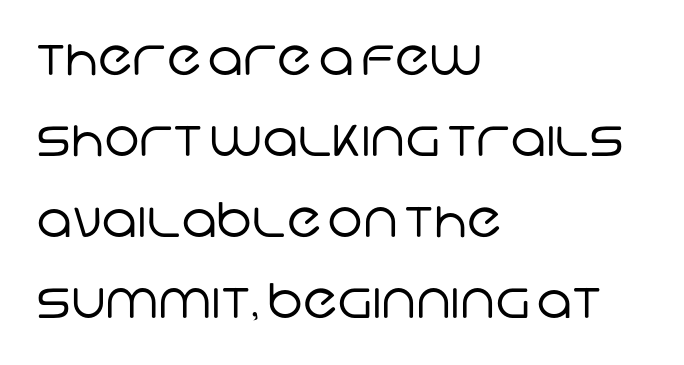
Q: Is the text bold? A: No.
Q: Is the typeface a serif or a sans-serif typeface? A: Sans-serif.
Q: Is the text underlined? A: No.
Q: How is the paragraph aligned? A: Left-aligned.
Q: Is the spacing between letters normal or unusually wide? A: Normal.
Q: Is the spacing between lines tight, normal or loose? A: Normal.
Q: Width (condensed, normal, or wide)? A: Normal.
Q: Stroke contrast? A: Low.
Q: x-height? A: Large.
Q: Monospaced? A: No.
